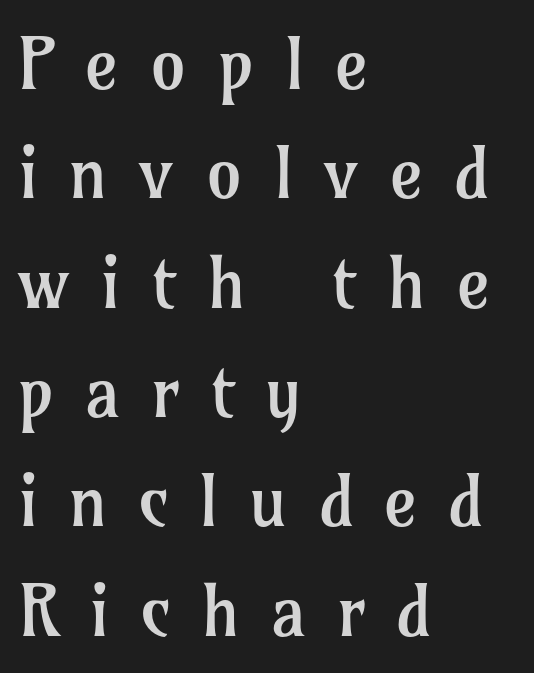
Q: Is the text bold? A: No.
Q: Is the text italic (slanted)? A: No, it is upright.
Q: Is the typeface a serif or a sans-serif typeface? A: Serif.
Q: Is the text underlined? A: No.
Q: How is the paragraph aligned? A: Left-aligned.
Q: Is the spacing between letters normal or unusually wide? A: Unusually wide.
Q: Is the spacing between lines tight, normal or loose? A: Normal.
Q: Width (condensed, normal, or wide)? A: Normal.
Q: Stroke contrast? A: Low.
Q: x-height? A: Medium.
Q: Monospaced? A: No.
